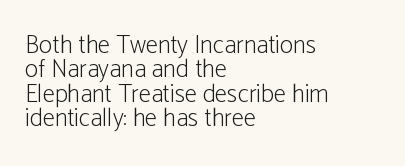
Q: Is the text bold? A: No.
Q: Is the text italic (slanted)? A: No, it is upright.
Q: Is the text underlined? A: No.
Q: How is the paragraph aligned? A: Left-aligned.
Q: Is the spacing between letters normal or unusually wide? A: Normal.
Q: Is the spacing between lines tight, normal or loose? A: Tight.
